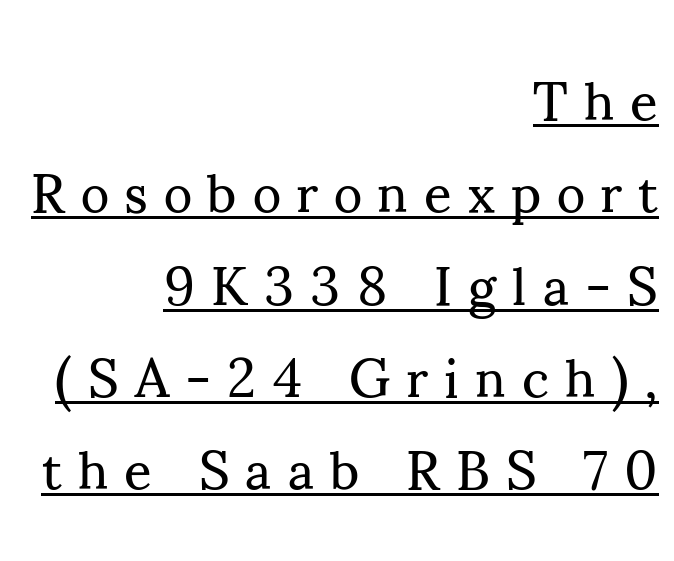
Q: Is the text bold? A: No.
Q: Is the text italic (slanted)? A: No, it is upright.
Q: Is the typeface a serif or a sans-serif typeface? A: Serif.
Q: Is the text underlined? A: Yes.
Q: How is the paragraph aligned? A: Right-aligned.
Q: Is the spacing between letters normal or unusually wide? A: Unusually wide.
Q: Width (condensed, normal, or wide)? A: Normal.
Q: Stroke contrast? A: Medium.
Q: x-height? A: Small.
Q: Monospaced? A: No.
